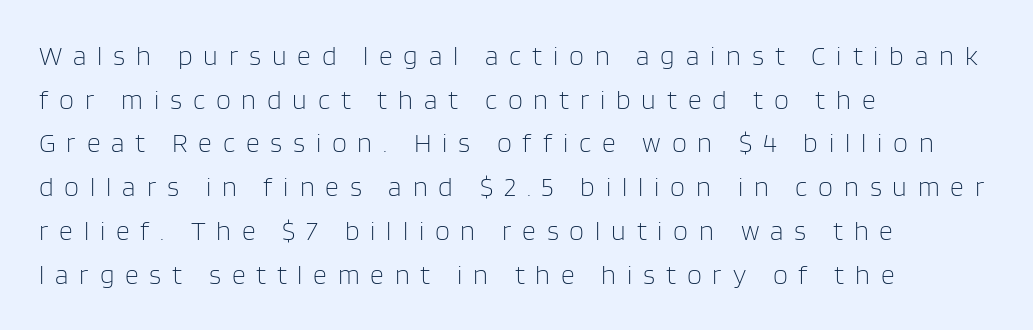
Q: Is the text bold? A: No.
Q: Is the text italic (slanted)? A: No, it is upright.
Q: Is the text underlined? A: No.
Q: How is the paragraph aligned? A: Left-aligned.
Q: Is the spacing between letters normal or unusually wide? A: Unusually wide.
Q: Is the spacing between lines tight, normal or loose? A: Normal.
